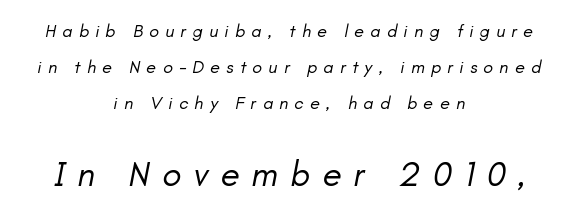
Q: Is the text bold? A: No.
Q: Is the typeface a serif or a sans-serif typeface? A: Sans-serif.
Q: Is the text underlined? A: No.
Q: How is the paragraph aligned? A: Centered.
Q: Is the spacing between letters normal or unusually wide? A: Unusually wide.
Q: Is the spacing between lines tight, normal or loose? A: Loose.
Q: Which block of text is set in a larger size, the first (top) or the second (bottom)? A: The second (bottom) one.
Q: Width (condensed, normal, or wide)? A: Normal.
Q: Stroke contrast? A: Low.
Q: x-height? A: Small.
Q: Monospaced? A: No.
